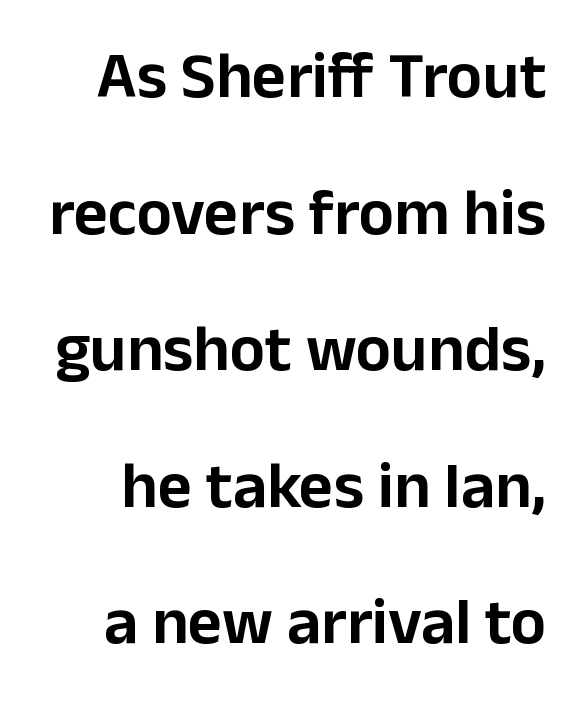
Each letter keeps its own natural width here, so spacing adapts to shape. In terms of posture, this sample is upright. Check where the strokes stop: nothing finishes them off — pure sans. In terms of leading, this rendering errs on the spacious side. Clear beneath every line of the passage.
